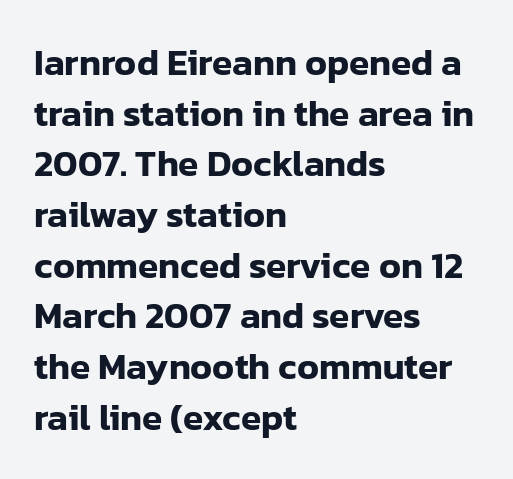
Descender tails drop into unmarked territory. If you drew a ruler down the left edge, every line would touch it. You could not count columns in this text — the font is proportionally spaced. The letters stand upright; this is a roman face.
